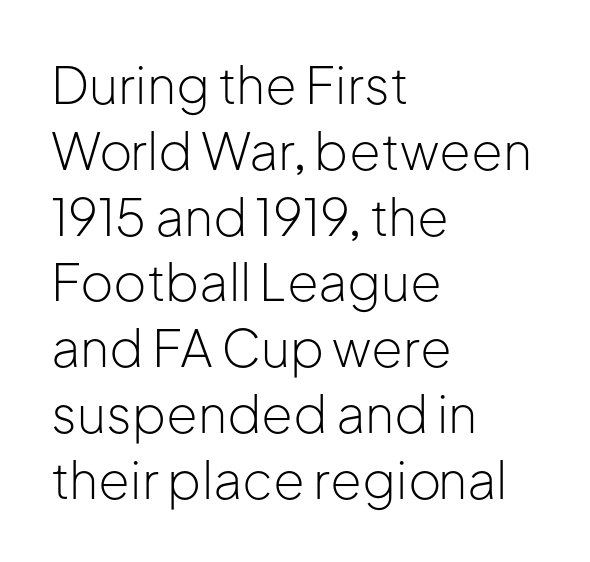
Line starts are locked; line ends wander. The space between consecutive lines is moderate. A typesetter would mark this as roman, not italic. The specimen omits any rule beneath the text block's lines. The type family on display is of the sans-serif kind.
